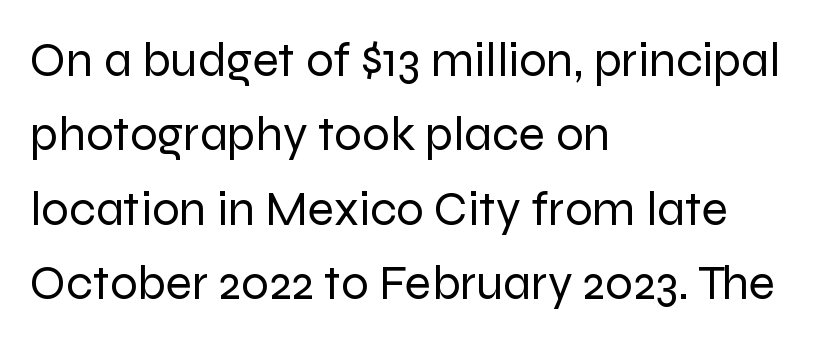
Q: Is the text bold? A: No.
Q: Is the text italic (slanted)? A: No, it is upright.
Q: Is the typeface a serif or a sans-serif typeface? A: Sans-serif.
Q: Is the text underlined? A: No.
Q: How is the paragraph aligned? A: Left-aligned.
Q: Is the spacing between letters normal or unusually wide? A: Normal.
Q: Is the spacing between lines tight, normal or loose? A: Normal.
Q: Width (condensed, normal, or wide)? A: Normal.
Q: Stroke contrast? A: Low.
Q: x-height? A: Medium.
Q: Monospaced? A: No.
